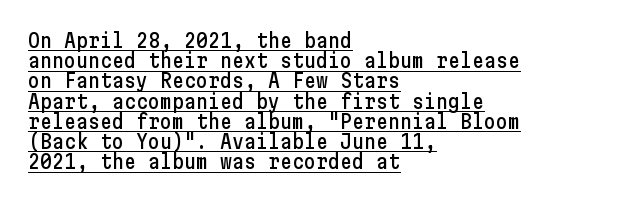
{"italic": "no", "underline": "yes", "align": "left", "line_spacing": "tight", "line_spacing_ratio": 1.01, "letter_spacing": "normal", "letter_spacing_em": 0.0, "glyph_px": 20}
